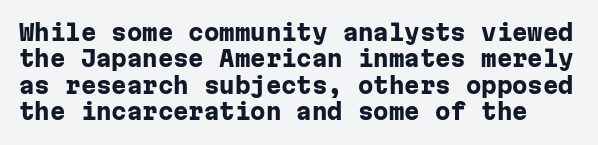
Q: Is the text bold? A: Yes.
Q: Is the text italic (slanted)? A: No, it is upright.
Q: Is the text underlined? A: No.
Q: Is the spacing between letters normal or unusually wide? A: Normal.
